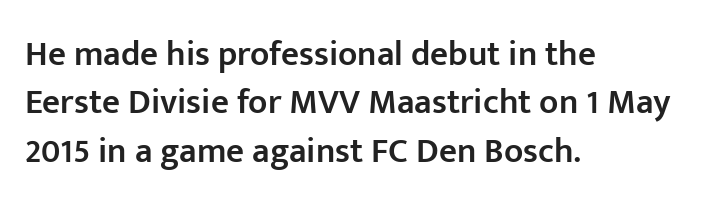
These lines were composed using upright roman letters. The space beneath each line is pristine and unruled. Teacher's note: observe the even left margin — that is flush-left alignment. These lines are composed in type without serifs. Stems and bowls a touch heavier than normal — semibold.
